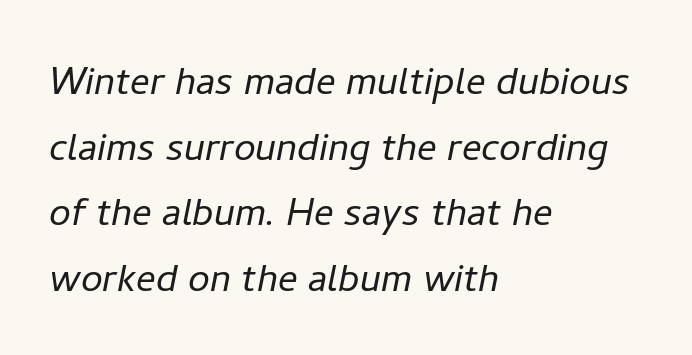
This block has exactly the height ordinary leading produces. The paragraph shown leans on its left margin. There is no visible air inserted between adjacent glyphs. The letters advance in unequal steps, a hallmark of proportional type. Words float on clear page, feet unadorned.
